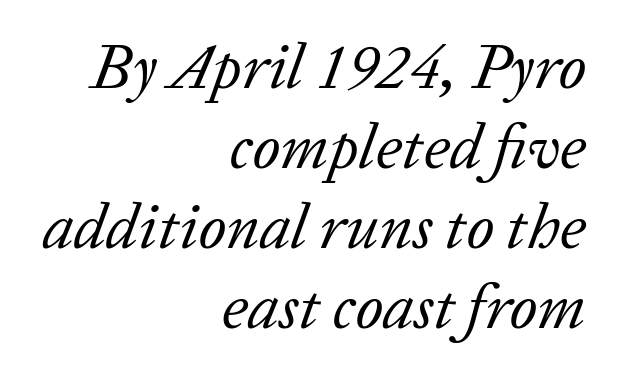
Q: Is the text bold? A: No.
Q: Is the text italic (slanted)? A: Yes, it leans right by about 20 degrees.
Q: Is the typeface a serif or a sans-serif typeface? A: Serif.
Q: Is the text underlined? A: No.
Q: How is the paragraph aligned? A: Right-aligned.
Q: Is the spacing between letters normal or unusually wide? A: Normal.
Q: Is the spacing between lines tight, normal or loose? A: Normal.
Q: Width (condensed, normal, or wide)? A: Normal.
Q: Stroke contrast? A: Low.
Q: x-height? A: Medium.
Q: Monospaced? A: No.
